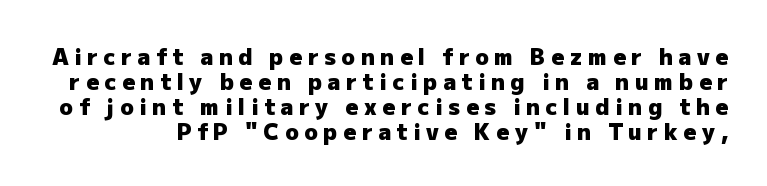
The image shows 22 px bold type, upright; set tight line spacing (1.13x), unusually wide letter spacing (+0.26 em), not underlined.
